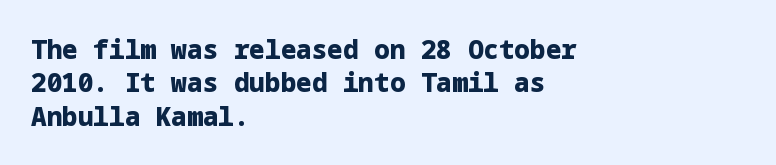
In terms of posture, this sample is upright. Look at the stroke-to-counter ratio: heavy, a bold. Notice how descenders clear the ascenders below comfortably — that's standard leading. The zone under the glyphs is completely vacant. The rendering keeps characters at their native spacing.
